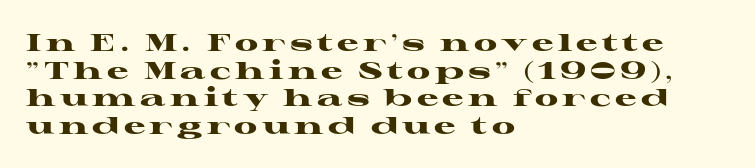
Q: Is the text bold? A: Yes.
Q: Is the text italic (slanted)? A: No, it is upright.
Q: Is the text underlined? A: No.
Q: How is the paragraph aligned? A: Left-aligned.
Q: Is the spacing between lines tight, normal or loose? A: Tight.
